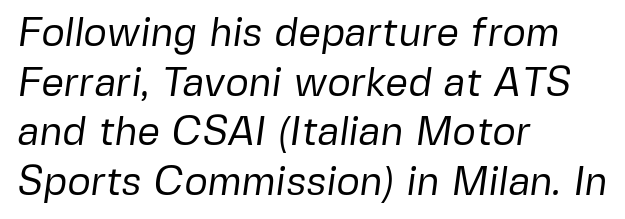
The image shows 40 px regular-weight sans-serif type; set left-aligned, line spacing 1.24x, normal letter spacing, not underlined; low stroke contrast and a medium x-height.
